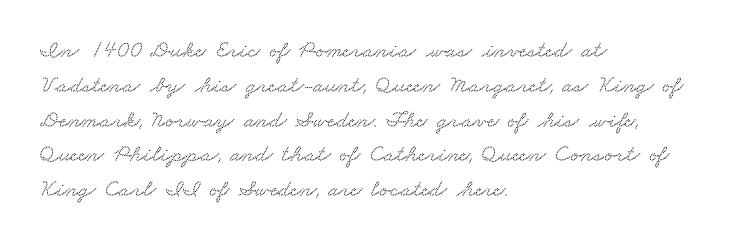
{"underline": "no", "align": "left", "line_spacing": "normal", "line_spacing_ratio": 1.45, "letter_spacing": "normal", "letter_spacing_em": 0.0, "glyph_px": 24}
